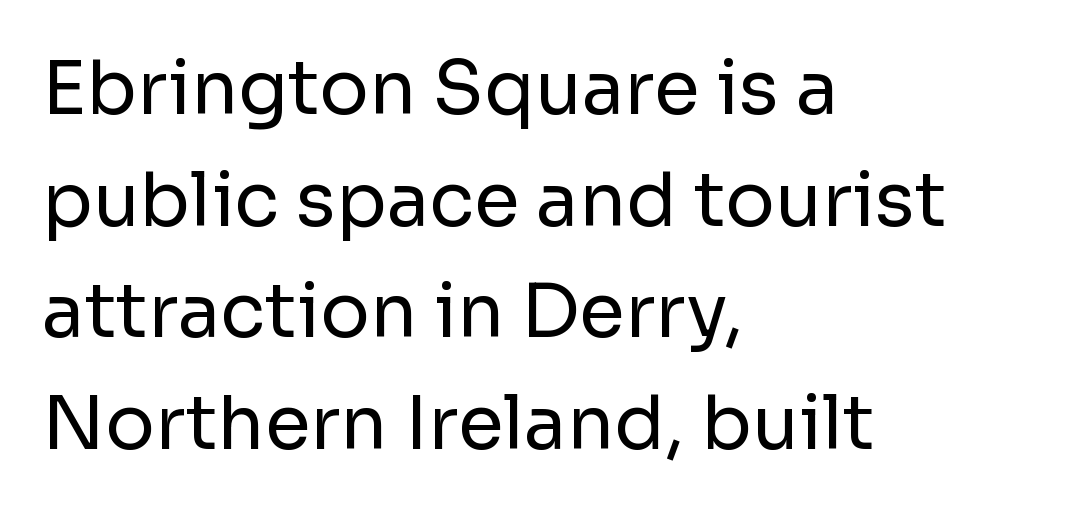
The passage shown is not underscored anywhere. Designer's note — italics off, roman on. These lines are rendered in a variable-pitch font. The tracking reads as untouched default to a designer's eye. I'd call this a sans setting — the letters go barefoot.
